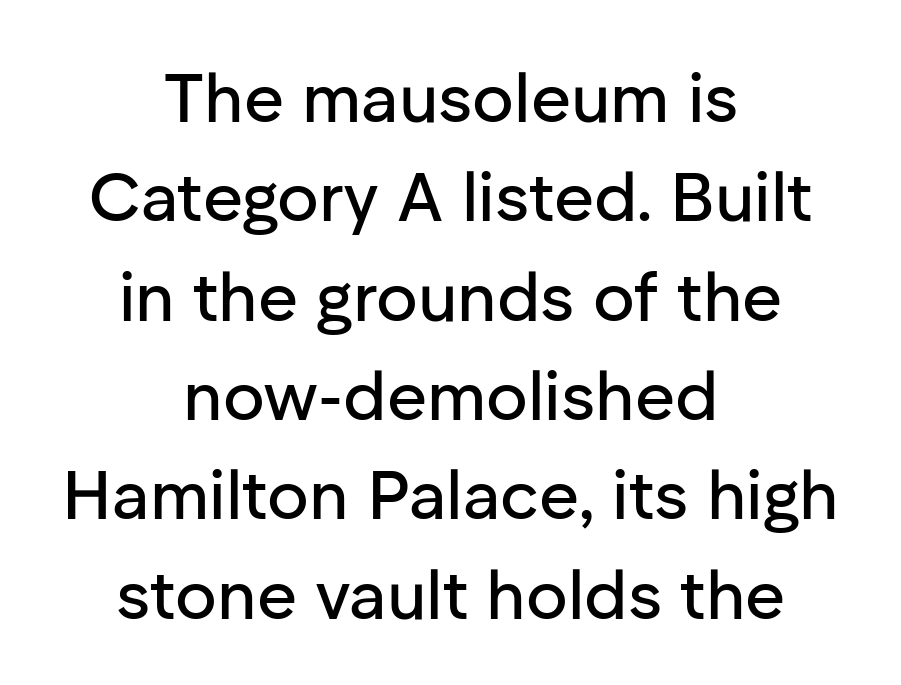
Q: Is the text italic (slanted)? A: No, it is upright.
Q: Is the typeface a serif or a sans-serif typeface? A: Sans-serif.
Q: Is the text underlined? A: No.
Q: How is the paragraph aligned? A: Centered.
Q: Is the spacing between letters normal or unusually wide? A: Normal.
Q: Is the spacing between lines tight, normal or loose? A: Normal.
Q: Width (condensed, normal, or wide)? A: Normal.
Q: Stroke contrast? A: Low.
Q: x-height? A: Medium.
Q: Monospaced? A: No.
